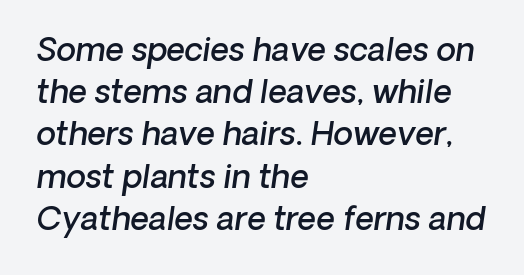
Q: Is the text bold? A: Semi-bold.
Q: Is the text italic (slanted)? A: Yes, it leans right by about 8 degrees.
Q: Is the text underlined? A: No.
Q: How is the paragraph aligned? A: Left-aligned.
Q: Is the spacing between letters normal or unusually wide? A: Normal.
Q: Is the spacing between lines tight, normal or loose? A: Normal.
Q: Width (condensed, normal, or wide)? A: Normal.
Q: Stroke contrast? A: Low.
Q: x-height? A: Medium.
Q: Monospaced? A: No.
